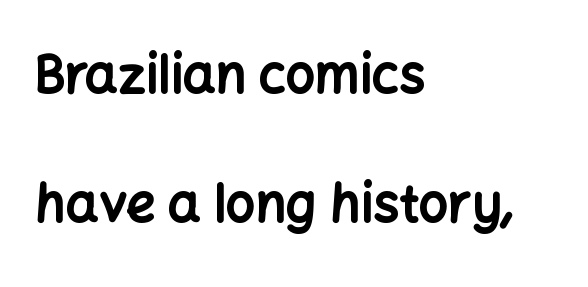
{"serif": "no", "italic": "no", "bold": "yes", "weight": "bold", "width": "normal", "stroke_contrast": "low", "x_height": "medium", "monospaced": "no", "underline": "no", "align": "left", "line_spacing": "loose", "line_spacing_ratio": 2.49, "letter_spacing": "normal", "letter_spacing_em": 0.0, "glyph_px": 52}
